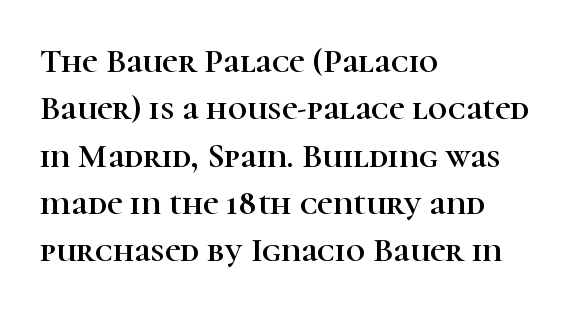
The image shows 34 px serif type, upright; set left-aligned, normal line spacing (1.39x), normal letter spacing, not underlined; high stroke contrast and a medium x-height.
